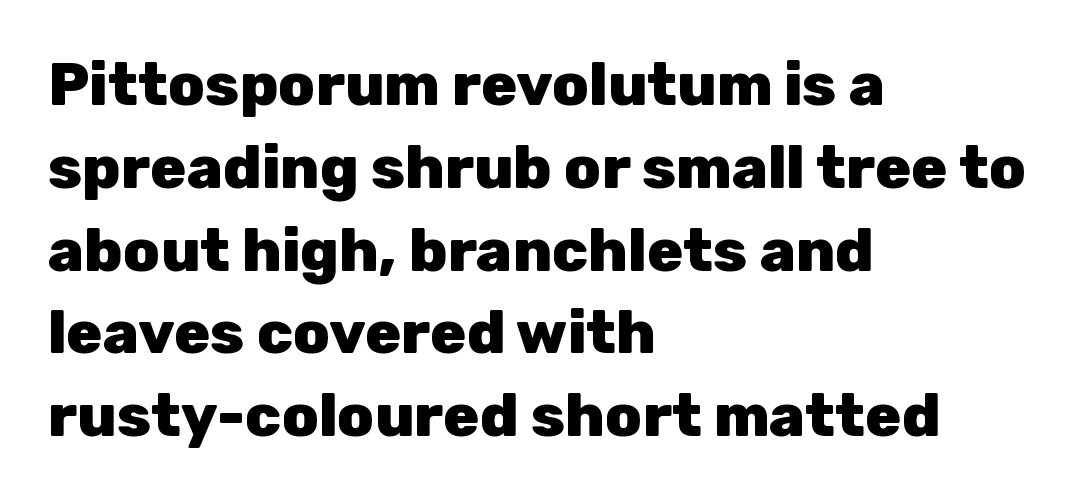
The image shows 60 px heavy sans-serif type, upright; set left-aligned, normal line spacing (1.38x), normal letter spacing, not underlined; low stroke contrast and a medium x-height.
